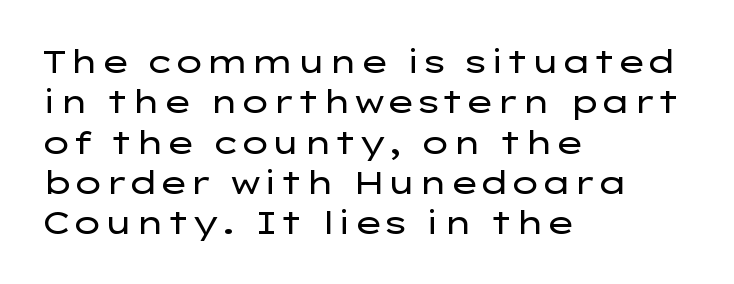
The image shows 32 px regular-weight, wide sans-serif type, upright; set left-aligned, normal line spacing (1.26x), normal letter spacing, not underlined; low stroke contrast and a medium x-height.
